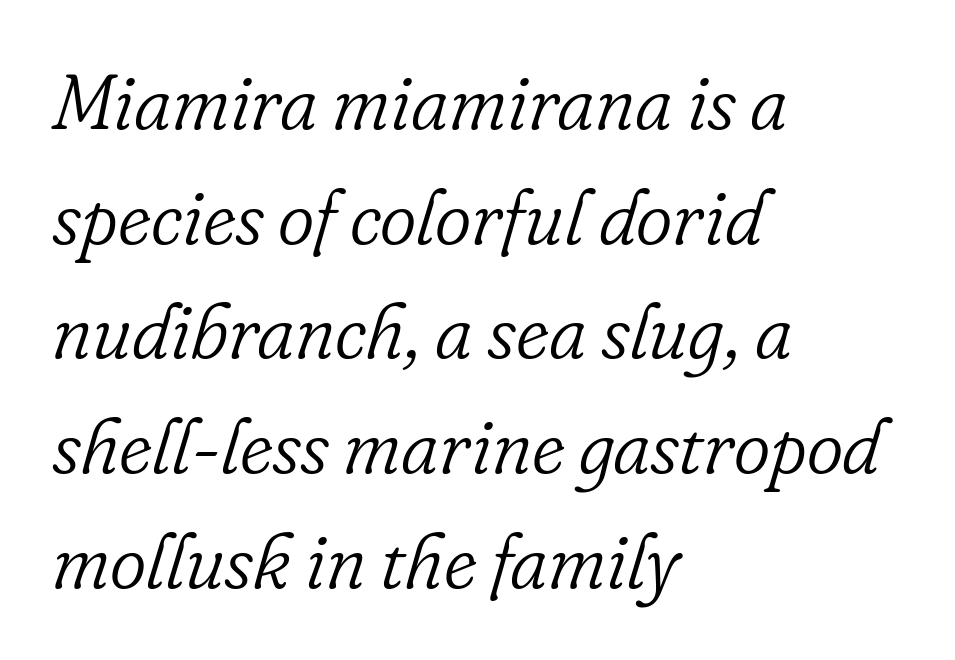
{"serif": "yes", "italic": "yes", "lean": "right", "slant_degrees": 16, "bold": "no", "weight": "light", "width": "normal", "stroke_contrast": "low", "x_height": "small", "monospaced": "no", "underline": "no", "align": "left", "line_spacing": "normal", "line_spacing_ratio": 1.47, "letter_spacing": "normal", "letter_spacing_em": 0.0, "glyph_px": 78}
